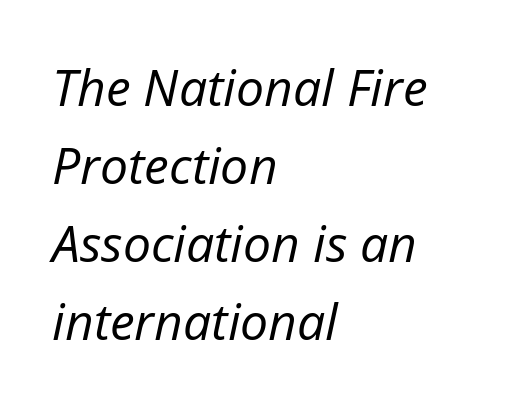
Q: Is the text bold? A: No.
Q: Is the text italic (slanted)? A: Yes, it leans right by about 12 degrees.
Q: Is the text underlined? A: No.
Q: How is the paragraph aligned? A: Left-aligned.
Q: Is the spacing between letters normal or unusually wide? A: Normal.
Q: Is the spacing between lines tight, normal or loose? A: Normal.
Q: Width (condensed, normal, or wide)? A: Normal.
Q: Stroke contrast? A: Low.
Q: x-height? A: Medium.
Q: Monospaced? A: No.
